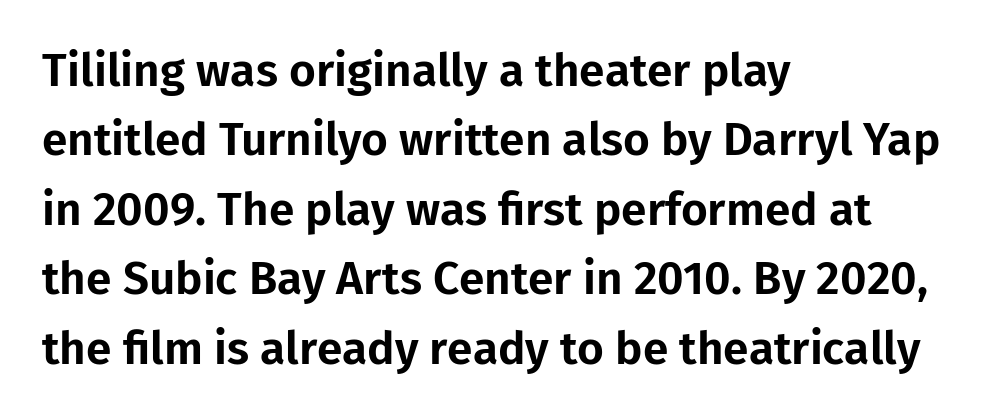
Q: Is the text italic (slanted)? A: No, it is upright.
Q: Is the typeface a serif or a sans-serif typeface? A: Sans-serif.
Q: Is the text underlined? A: No.
Q: How is the paragraph aligned? A: Left-aligned.
Q: Is the spacing between letters normal or unusually wide? A: Normal.
Q: Is the spacing between lines tight, normal or loose? A: Normal.
Q: Width (condensed, normal, or wide)? A: Normal.
Q: Stroke contrast? A: Low.
Q: x-height? A: Medium.
Q: Monospaced? A: No.
